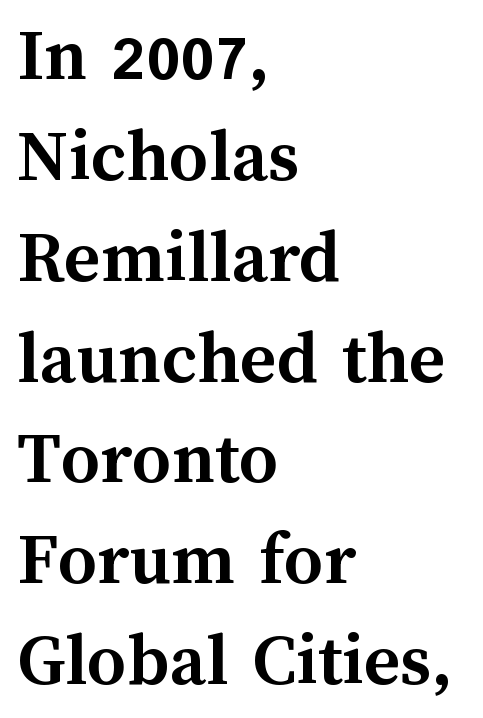
Q: Is the text bold? A: Yes.
Q: Is the text italic (slanted)? A: No, it is upright.
Q: Is the text underlined? A: No.
Q: How is the paragraph aligned? A: Left-aligned.
Q: Is the spacing between letters normal or unusually wide? A: Normal.
Q: Is the spacing between lines tight, normal or loose? A: Normal.
Q: Width (condensed, normal, or wide)? A: Normal.
Q: Stroke contrast? A: Medium.
Q: x-height? A: Medium.
Q: Monospaced? A: No.
